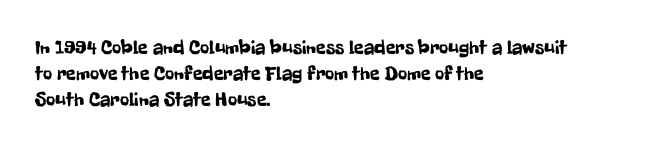
The image shows 20 px text type, upright; set left-aligned, normal line spacing (1.3x), normal letter spacing, not underlined.
